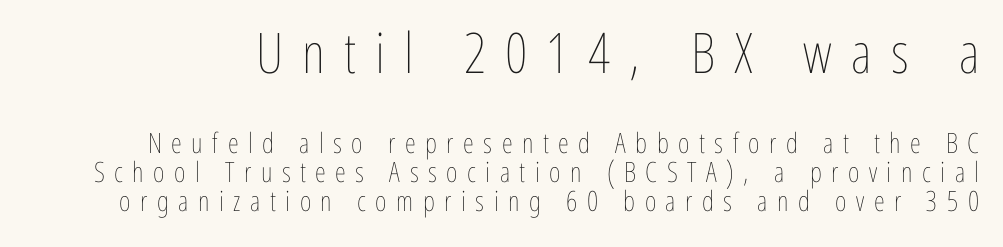
Q: Is the text bold? A: No.
Q: Is the text italic (slanted)? A: No, it is upright.
Q: Is the text underlined? A: No.
Q: Is the spacing between letters normal or unusually wide? A: Unusually wide.
Q: Is the spacing between lines tight, normal or loose? A: Tight.
Q: Which block of text is set in a larger size, the first (top) or the second (bottom)? A: The first (top) one.
Q: Width (condensed, normal, or wide)? A: Condensed.
Q: Stroke contrast? A: Low.
Q: x-height? A: Medium.
Q: Monospaced? A: No.
